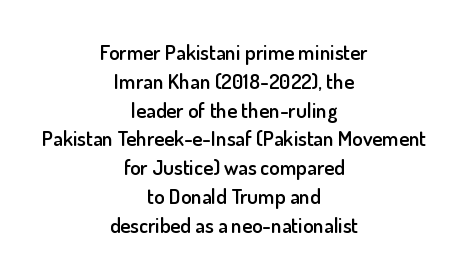
Line spacing here is normal. Observe the ordinary spacing: letters are neighbours, not strangers. Type without underlining. The lines in this sample share a center point and differ in where they start and stop. Italic? Not at all — the glyphs are vertical.
